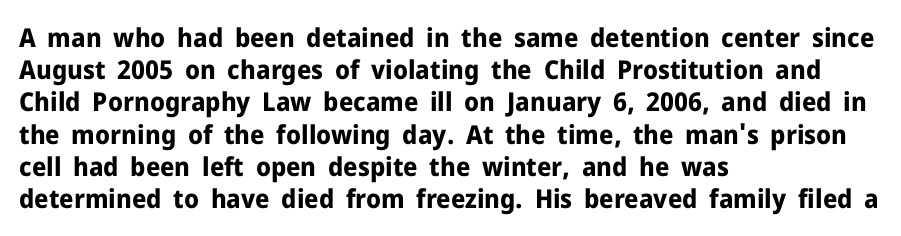
{"italic": "no", "bold": "yes", "underline": "no", "align": "left", "line_spacing_ratio": 1.24, "letter_spacing": "normal", "letter_spacing_em": 0.0, "glyph_px": 26}
